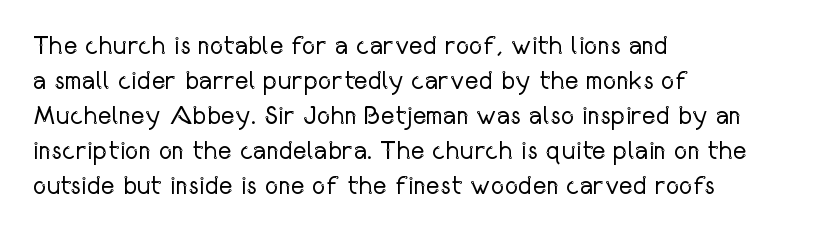
How are the letters spaced? Ordinarily, with no added tracking. Has an underline been added? It has not. Honestly, the row spacing looks completely unremarkable. The font is comparable to plain body text, perhaps lighter. Visually the block forms a straight wall on the left and a jagged coastline on the right.
